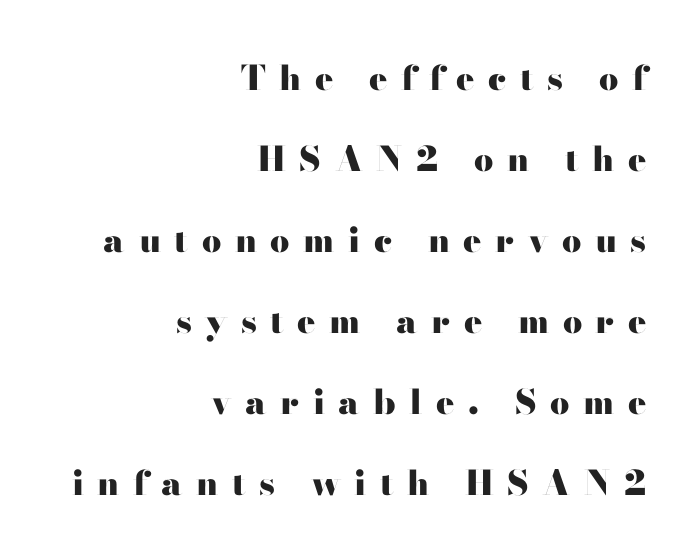
{"serif": "no", "italic": "no", "bold": "yes", "weight": "heavy", "width": "wide", "stroke_contrast": "high", "x_height": "small", "monospaced": "no", "underline": "no", "align": "right", "line_spacing": "loose", "line_spacing_ratio": 2.38, "letter_spacing": "wide", "letter_spacing_em": 0.4, "glyph_px": 34}
